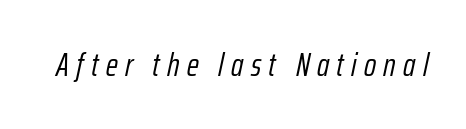
Only glyphs here, with clear space below each row. The weight would be labelled regular, book, light, or lighter still. The face used here is rendered with a markedly widened letterfit. Is this a fixed-width face? No — the glyphs have proportional, varying widths. Quick note: italic.
